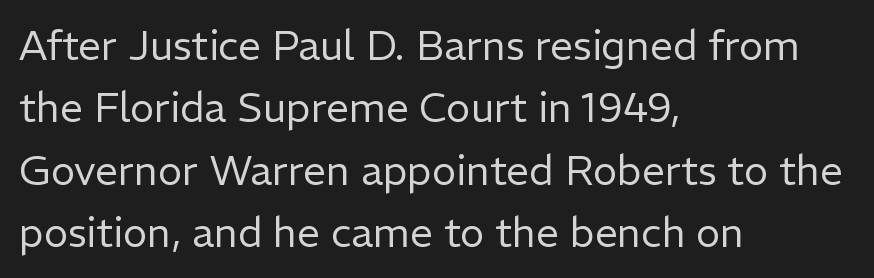
The image shows 41 px regular-weight sans-serif type, upright; set left-aligned, normal line spacing (1.52x), normal letter spacing, not underlined; low stroke contrast and a medium x-height.
